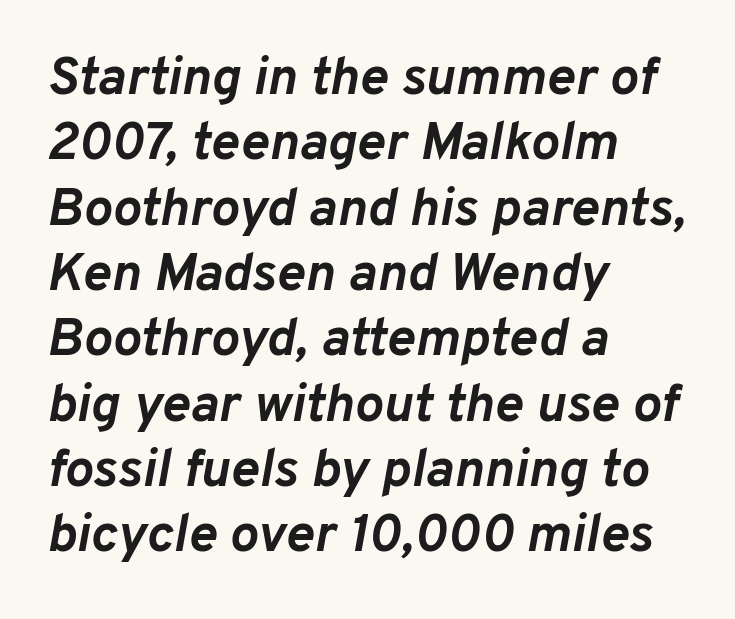
{"italic": "yes", "lean": "right", "slant_degrees": 10, "bold": "yes", "weight": "semibold", "width": "normal", "stroke_contrast": "low", "x_height": "medium", "monospaced": "no", "underline": "no", "align": "left", "line_spacing_ratio": 1.21, "letter_spacing": "normal", "letter_spacing_em": 0.0, "glyph_px": 54}
